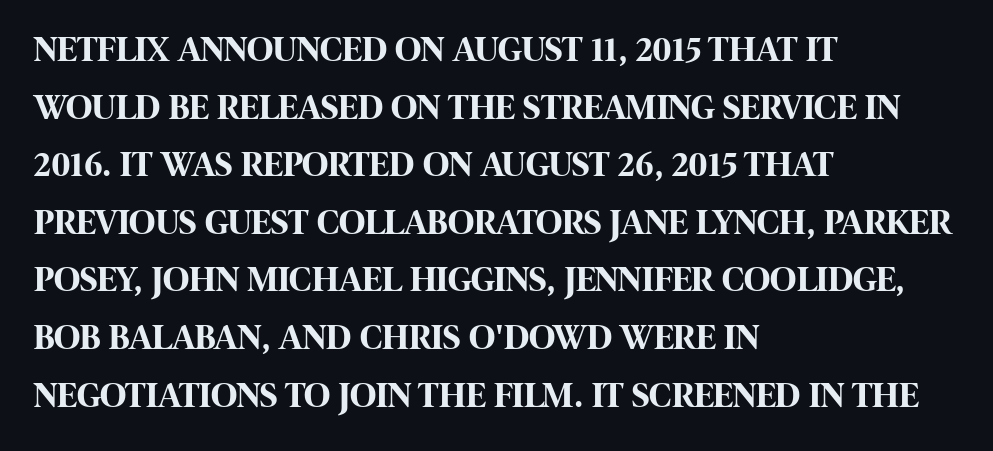
The image shows 36 px bold, condensed sans-serif type, upright; set left-aligned, normal line spacing (1.6x), normal letter spacing, not underlined; high stroke contrast and a large x-height.
